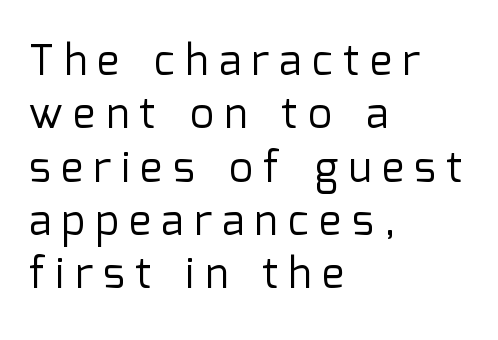
Descenders are the only things crossing below the line. What's the leading like? Ordinary, nothing unusual. The font's upright variant was chosen for this text. Each letter keeps its own natural width here, so spacing adapts to shape. The font is comparable to plain body text, perhaps lighter. Notice how the passage keeps a crisp vertical edge on the left only.
